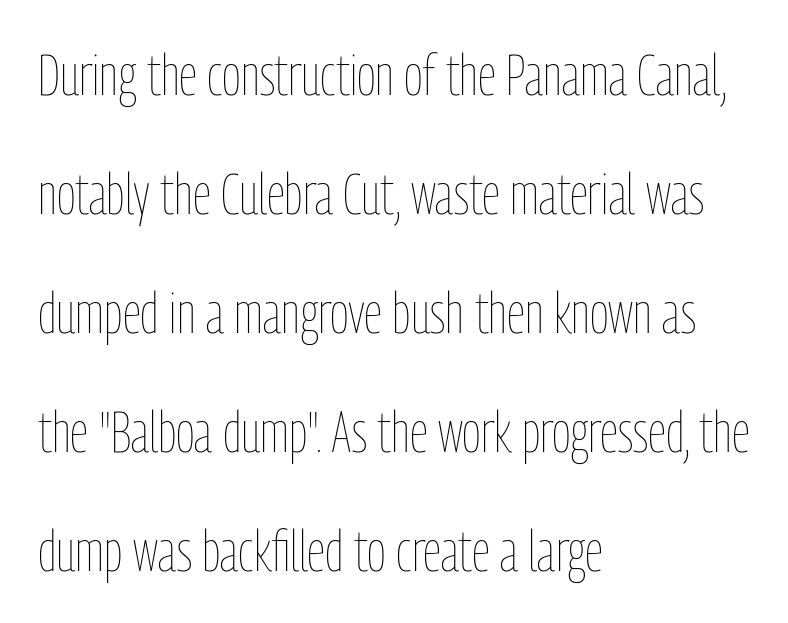
Q: Is the text bold? A: No.
Q: Is the text italic (slanted)? A: No, it is upright.
Q: Is the text underlined? A: No.
Q: How is the paragraph aligned? A: Left-aligned.
Q: Is the spacing between letters normal or unusually wide? A: Normal.
Q: Is the spacing between lines tight, normal or loose? A: Loose.
Q: Width (condensed, normal, or wide)? A: Condensed.
Q: Stroke contrast? A: Low.
Q: x-height? A: Medium.
Q: Monospaced? A: No.
